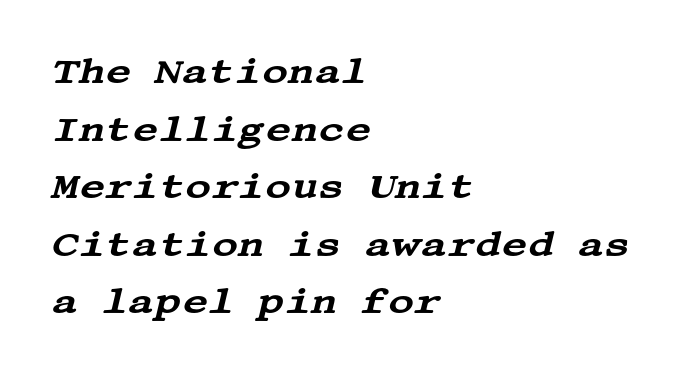
{"serif": "yes", "italic": "yes", "lean": "right", "slant_degrees": 13, "width": "wide", "stroke_contrast": "medium", "x_height": "large", "underline": "no", "align": "left", "line_spacing": "normal", "line_spacing_ratio": 1.6, "letter_spacing": "normal", "letter_spacing_em": 0.0, "glyph_px": 36}
